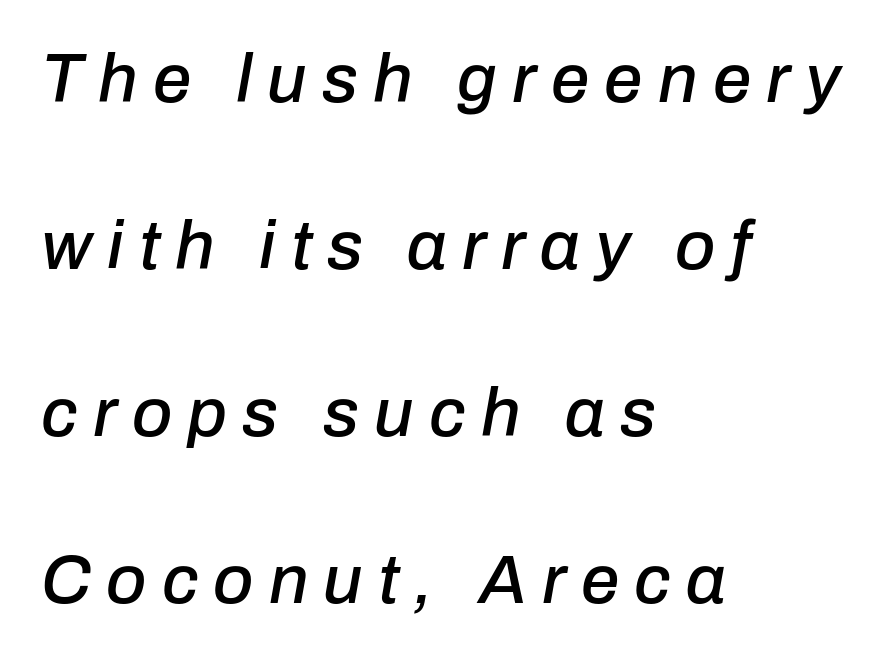
{"italic": "yes", "lean": "right", "slant_degrees": 10, "width": "normal", "stroke_contrast": "low", "x_height": "medium", "monospaced": "no", "underline": "no", "align": "left", "line_spacing": "loose", "line_spacing_ratio": 2.42, "letter_spacing": "wide", "letter_spacing_em": 0.22, "glyph_px": 69}
